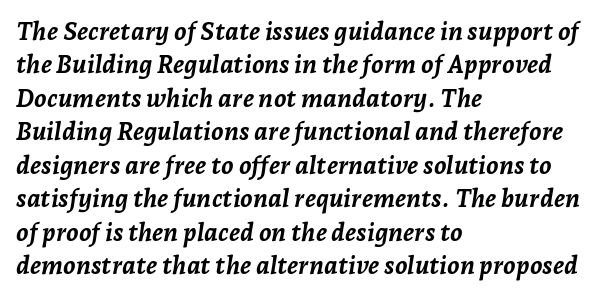
{"italic": "yes", "lean": "right", "slant_degrees": 7, "bold": "yes", "underline": "no", "align": "left", "line_spacing": "normal", "line_spacing_ratio": 1.34, "letter_spacing": "normal", "letter_spacing_em": 0.0, "glyph_px": 25}
